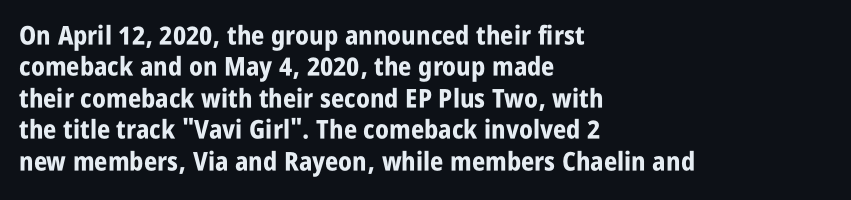
The image shows 26 px bold type, upright; set left-aligned, line spacing 1.21x, normal letter spacing, not underlined.
